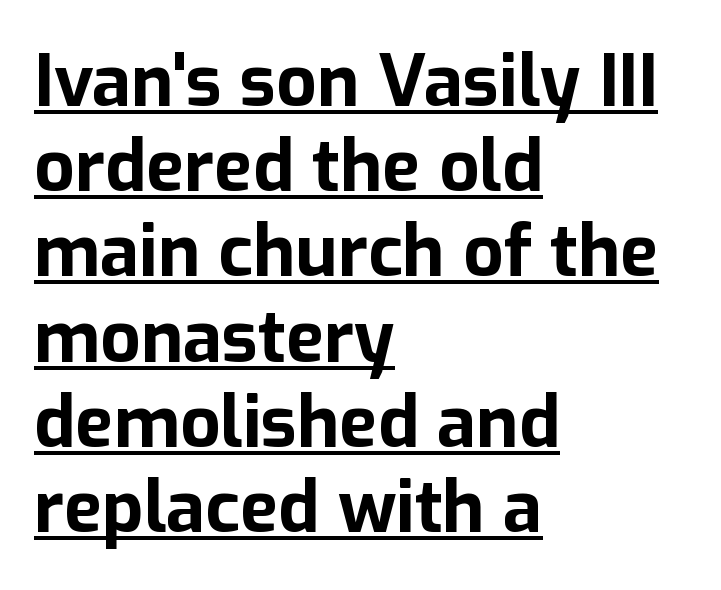
{"serif": "no", "italic": "no", "bold": "yes", "weight": "bold", "width": "normal", "stroke_contrast": "low", "x_height": "medium", "monospaced": "no", "underline": "yes", "align": "left", "line_spacing_ratio": 1.2, "letter_spacing": "normal", "letter_spacing_em": 0.0, "glyph_px": 71}
